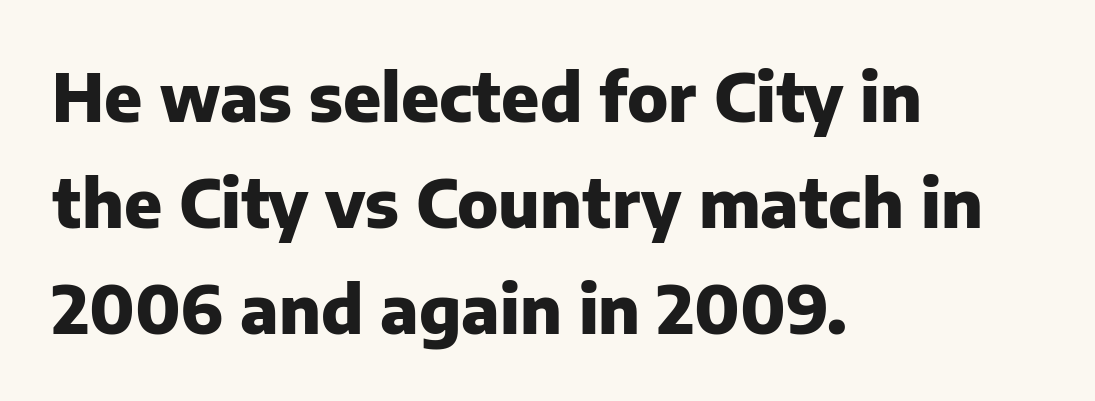
The image shows 67 px heavy sans-serif type, upright; set left-aligned, normal line spacing (1.58x), normal letter spacing, not underlined; low stroke contrast and a medium x-height.
